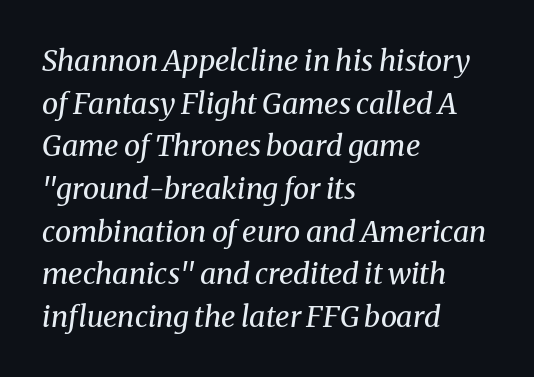
In terms of letterspacing, this is plain default setting. Descender tails drop into unmarked territory. The axis of the letterforms is tilted away from vertical. A typesetter would call this proportional, since set widths differ per character. The space between consecutive lines is moderate.
